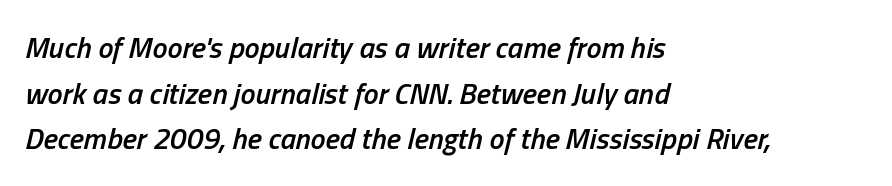
Q: Is the text bold? A: Semi-bold.
Q: Is the text italic (slanted)? A: Yes, it leans right by about 13 degrees.
Q: Is the text underlined? A: No.
Q: How is the paragraph aligned? A: Left-aligned.
Q: Is the spacing between letters normal or unusually wide? A: Normal.
Q: Is the spacing between lines tight, normal or loose? A: Normal.
Q: Width (condensed, normal, or wide)? A: Condensed.
Q: Stroke contrast? A: Low.
Q: x-height? A: Medium.
Q: Monospaced? A: No.
